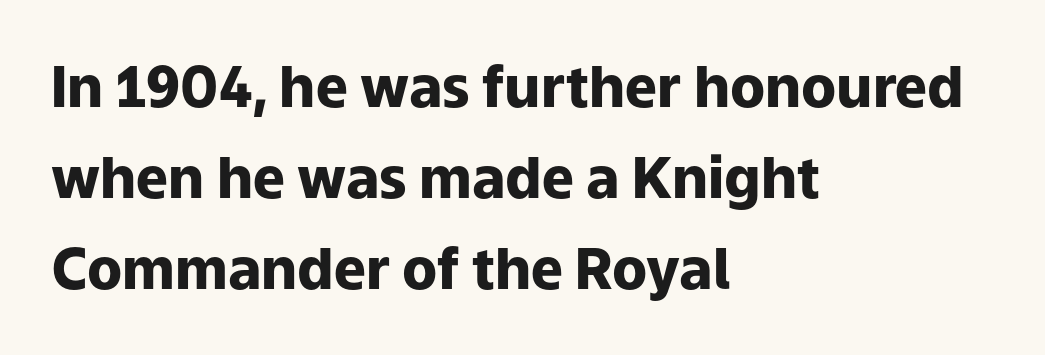
The image shows 57 px heavy sans-serif type, upright; set left-aligned, normal line spacing (1.6x), normal letter spacing, not underlined; low stroke contrast and a medium x-height.
